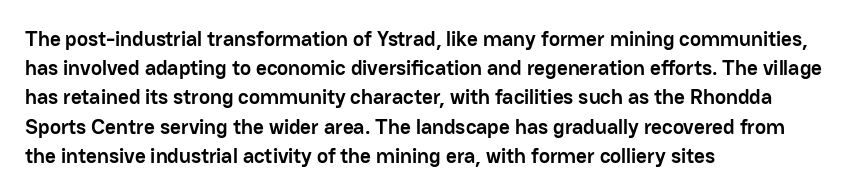
The image shows 21 px bold type, upright; set left-aligned, normal line spacing (1.39x), normal letter spacing, not underlined.
